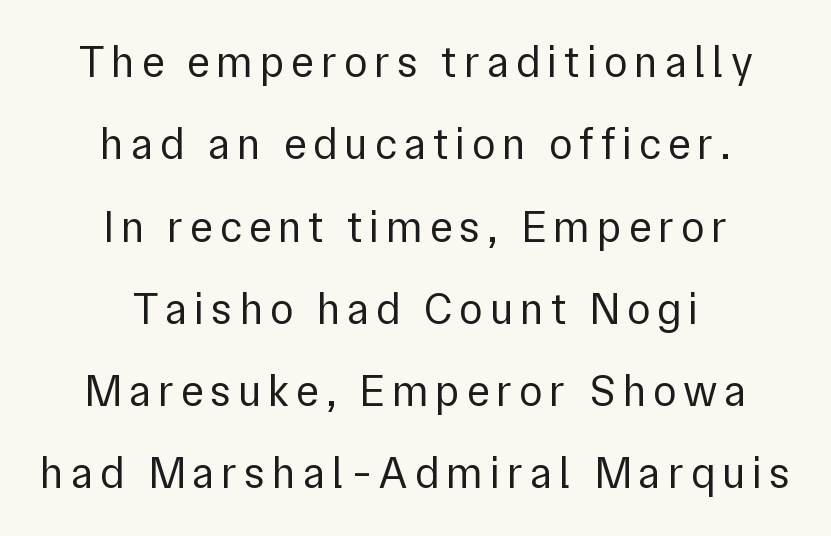
Q: Is the text bold? A: No.
Q: Is the text italic (slanted)? A: No, it is upright.
Q: Is the typeface a serif or a sans-serif typeface? A: Sans-serif.
Q: Is the text underlined? A: No.
Q: How is the paragraph aligned? A: Centered.
Q: Width (condensed, normal, or wide)? A: Normal.
Q: Stroke contrast? A: Low.
Q: x-height? A: Medium.
Q: Monospaced? A: No.
